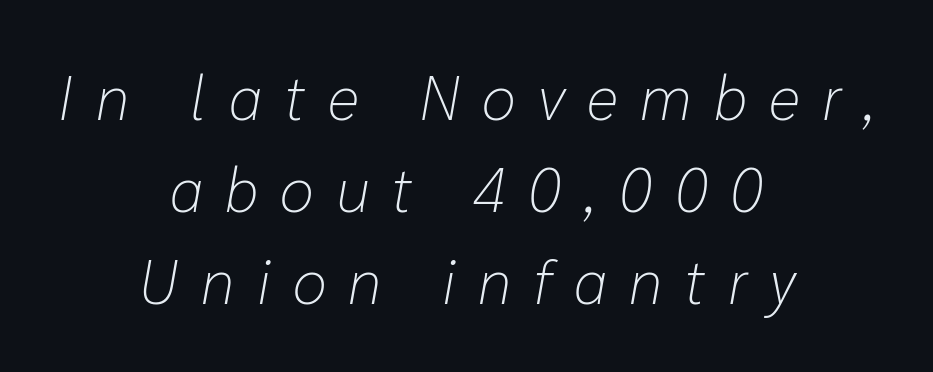
{"italic": "yes", "lean": "right", "slant_degrees": 10, "bold": "no", "weight": "light", "width": "normal", "stroke_contrast": "low", "x_height": "medium", "monospaced": "no", "underline": "no", "align": "center", "line_spacing": "normal", "line_spacing_ratio": 1.48, "letter_spacing": "wide", "letter_spacing_em": 0.36, "glyph_px": 62}
